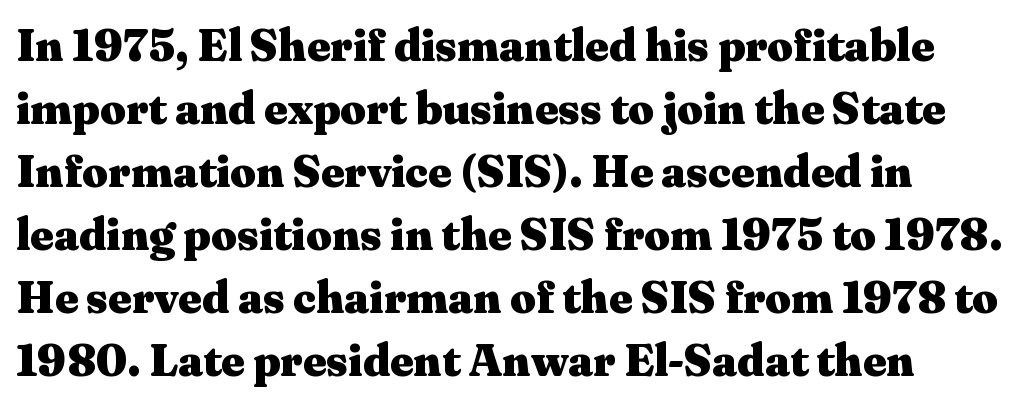
The image shows 45 px heavy, wide serif type, upright; set left-aligned, normal line spacing (1.4x), normal letter spacing, not underlined; medium stroke contrast and a medium x-height.
